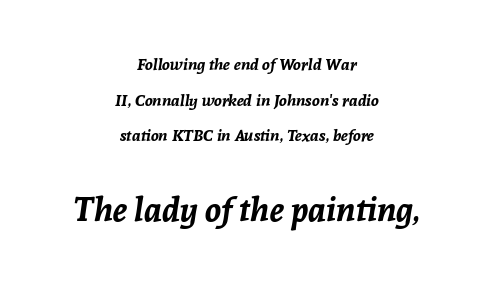
The image shows 33 px bold type, italic (leaning right); set centered, loose line spacing (2.22x), normal letter spacing, not underlined; the second (bottom) block is 2.06x larger; low stroke contrast and a medium x-height.
